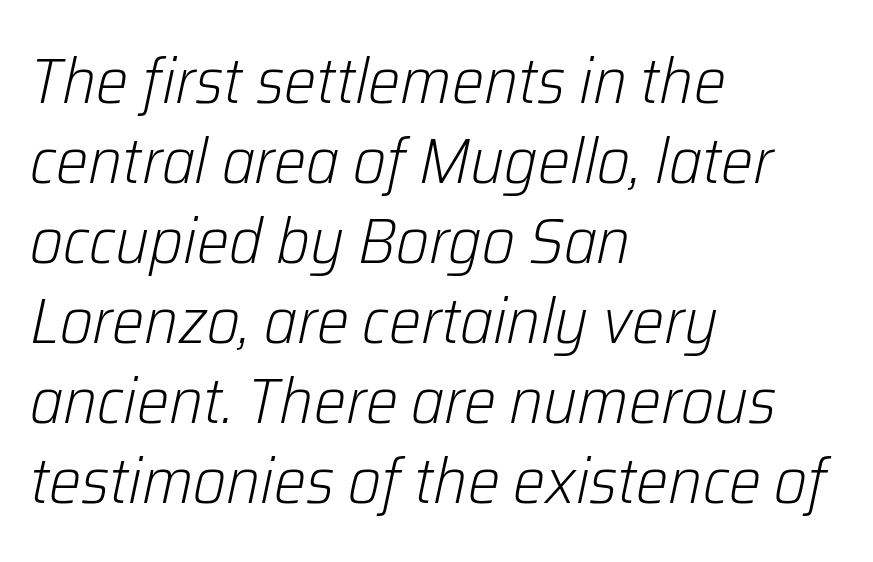
{"italic": "yes", "lean": "right", "slant_degrees": 12, "bold": "no", "weight": "light", "width": "normal", "stroke_contrast": "low", "x_height": "medium", "monospaced": "no", "underline": "no", "align": "left", "line_spacing": "normal", "line_spacing_ratio": 1.25, "letter_spacing": "normal", "letter_spacing_em": 0.0, "glyph_px": 64}
